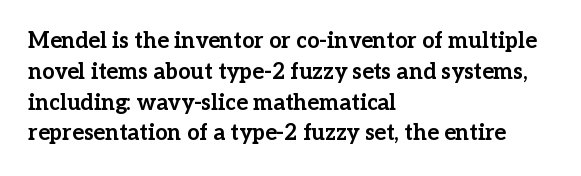
No italicization has been applied; the sample stays upright. The line-height multiplier appears to be the usual default. The face used here has the dense, thick strokes of a bold. Clear beneath every line of the passage. Each word holds together tightly as a unit, with standard inter-letter gaps. The typesetter chose a ragged-right arrangement here.
